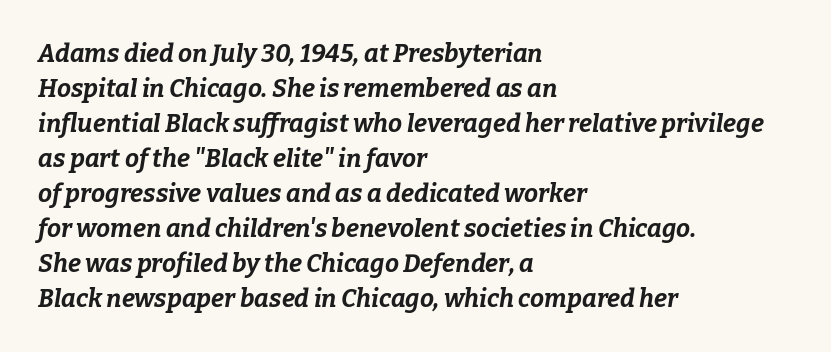
The image shows 25 px bold type, italic (leaning right); set left-aligned, normal line spacing (1.4x), normal letter spacing, not underlined.
